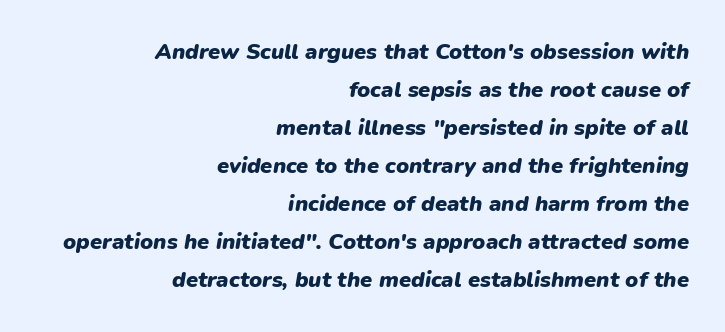
Only glyphs here, with clear space below each row. Teacher's note: observe the even right margin — that is flush-right alignment. Default kerning and tracking; the words read as compact shapes. If you drew a line through each stem, it would be angled.
